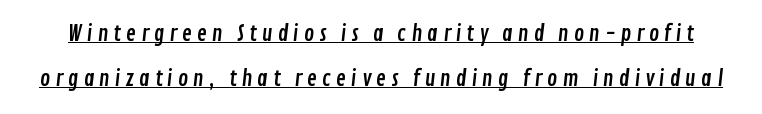
Baseline-to-baseline distance is far greater than the letter height. Honestly, the underline is the first thing you notice here. Students, note that the glyphs here are deliberately spaced far apart.
